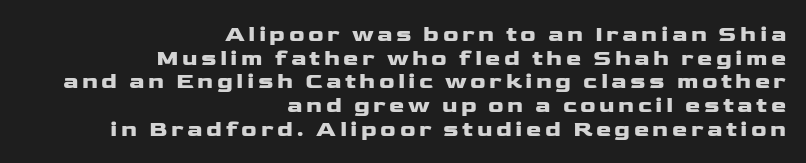
{"italic": "no", "bold": "yes", "underline": "no", "align": "right", "line_spacing": "tight", "line_spacing_ratio": 1.03, "glyph_px": 23}
